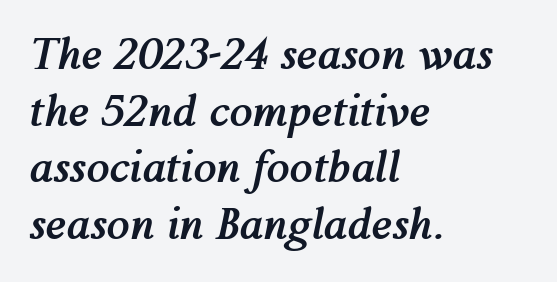
Q: Is the text bold? A: Yes.
Q: Is the text italic (slanted)? A: Yes, it leans right by about 12 degrees.
Q: Is the text underlined? A: No.
Q: How is the paragraph aligned? A: Left-aligned.
Q: Is the spacing between letters normal or unusually wide? A: Normal.
Q: Is the spacing between lines tight, normal or loose? A: Normal.
Q: Width (condensed, normal, or wide)? A: Normal.
Q: Stroke contrast? A: Medium.
Q: x-height? A: Medium.
Q: Monospaced? A: No.
